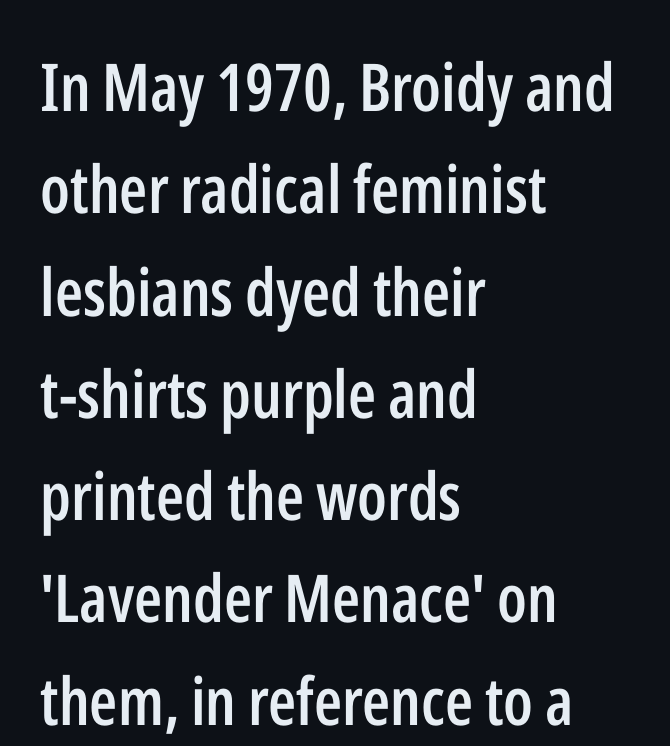
The image shows 66 px semibold, condensed sans-serif type, upright; set left-aligned, normal line spacing (1.55x), normal letter spacing, not underlined; low stroke contrast and a medium x-height.
